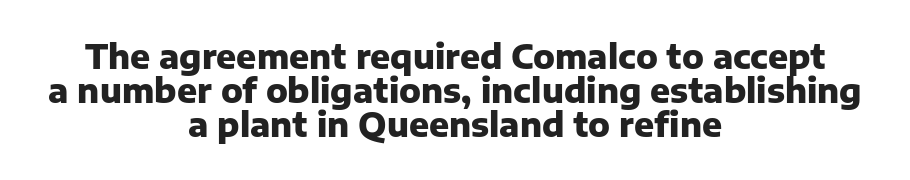
The image shows 33 px heavy sans-serif type, upright; set centered, tight line spacing (1.03x), normal letter spacing, not underlined; low stroke contrast and a medium x-height.
